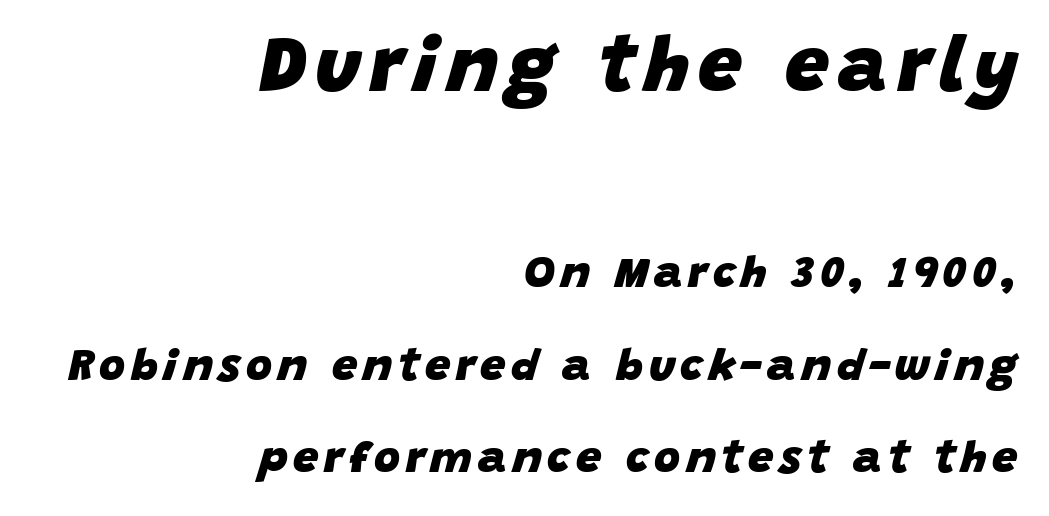
The image shows 78 px heavy type, italic (leaning right); set right-aligned, loose line spacing (2.05x), not underlined; the first (top) block is 1.73x larger; low stroke contrast and a large x-height.
